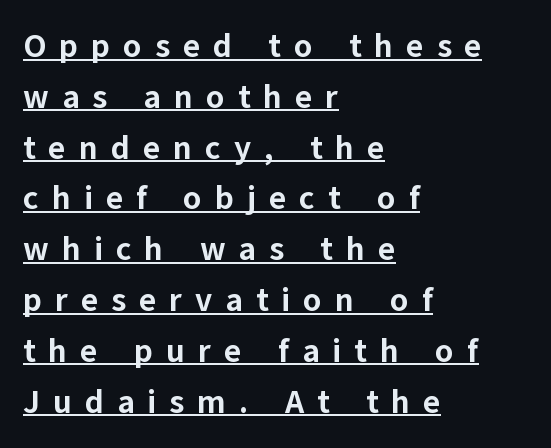
The image shows 33 px bold sans-serif type, upright; set left-aligned, normal line spacing (1.54x), unusually wide letter spacing (+0.39 em), underlined; low stroke contrast and a medium x-height.
